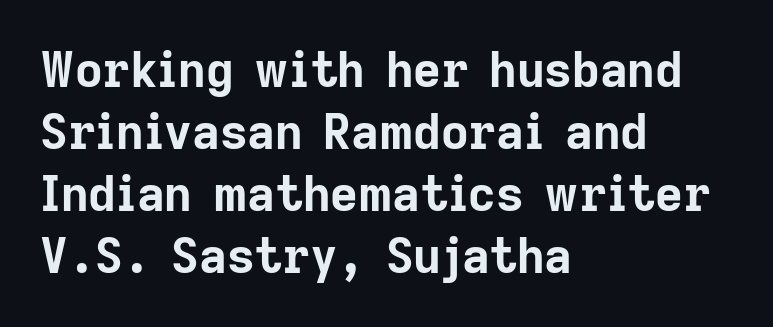
{"serif": "no", "italic": "no", "bold": "yes", "weight": "bold", "width": "normal", "stroke_contrast": "low", "x_height": "medium", "monospaced": "no", "underline": "no", "align": "left", "line_spacing": "normal", "line_spacing_ratio": 1.29, "letter_spacing": "normal", "letter_spacing_em": 0.0, "glyph_px": 48}
